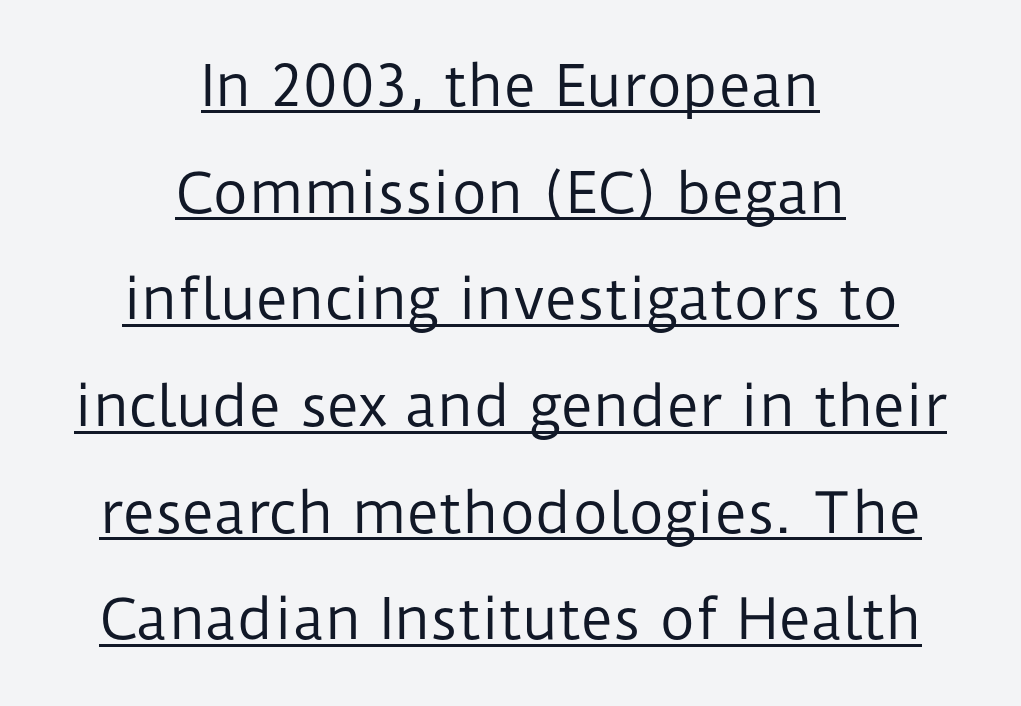
The image shows 55 px regular-weight sans-serif type, upright; set centered, loose line spacing (1.94x), normal letter spacing, underlined; low stroke contrast and a medium x-height.
